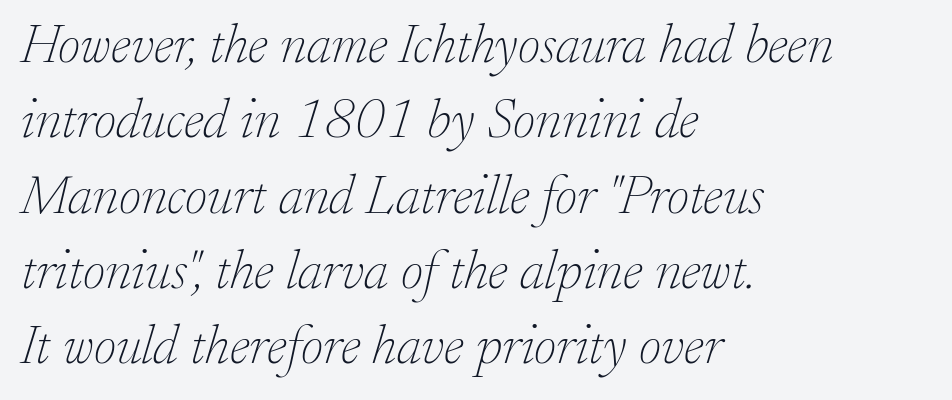
How are the letters spaced? Ordinarily, with no added tracking. Slant detected: the letters are inclined. Do the characters align in a grid? No, the font is proportional. No extra ink here — the face is not bold. Students, observe: this is what conventionally led text looks like.
